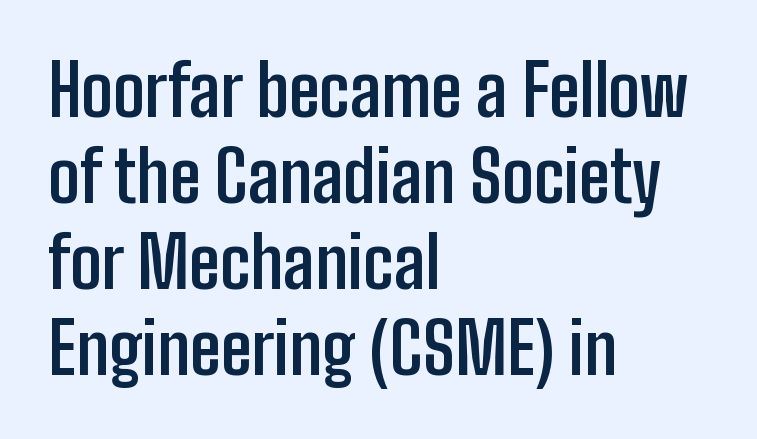
Q: Is the text bold? A: Yes.
Q: Is the text italic (slanted)? A: No, it is upright.
Q: Is the typeface a serif or a sans-serif typeface? A: Sans-serif.
Q: Is the text underlined? A: No.
Q: How is the paragraph aligned? A: Left-aligned.
Q: Is the spacing between letters normal or unusually wide? A: Normal.
Q: Width (condensed, normal, or wide)? A: Condensed.
Q: Stroke contrast? A: Low.
Q: x-height? A: Medium.
Q: Monospaced? A: No.
